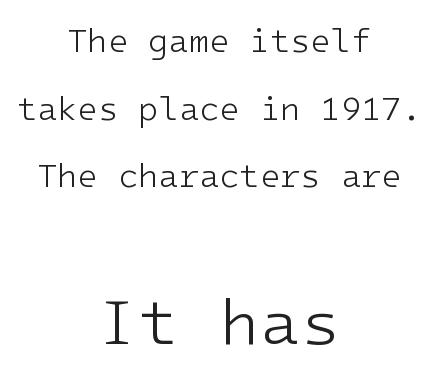
Q: Is the text bold? A: No.
Q: Is the text italic (slanted)? A: No, it is upright.
Q: Is the typeface a serif or a sans-serif typeface? A: Sans-serif.
Q: Is the text underlined? A: No.
Q: How is the paragraph aligned? A: Centered.
Q: Is the spacing between letters normal or unusually wide? A: Normal.
Q: Is the spacing between lines tight, normal or loose? A: Loose.
Q: Which block of text is set in a larger size, the first (top) or the second (bottom)? A: The second (bottom) one.
Q: Width (condensed, normal, or wide)? A: Normal.
Q: Stroke contrast? A: Low.
Q: x-height? A: Medium.
